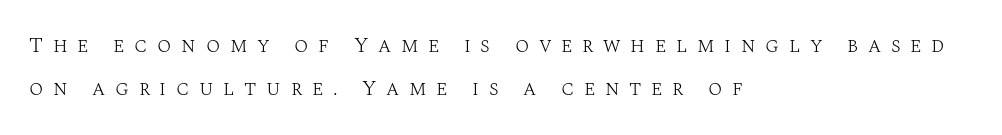
Q: Is the text bold? A: No.
Q: Is the text italic (slanted)? A: No, it is upright.
Q: Is the text underlined? A: No.
Q: How is the paragraph aligned? A: Left-aligned.
Q: Is the spacing between letters normal or unusually wide? A: Unusually wide.
Q: Is the spacing between lines tight, normal or loose? A: Loose.
